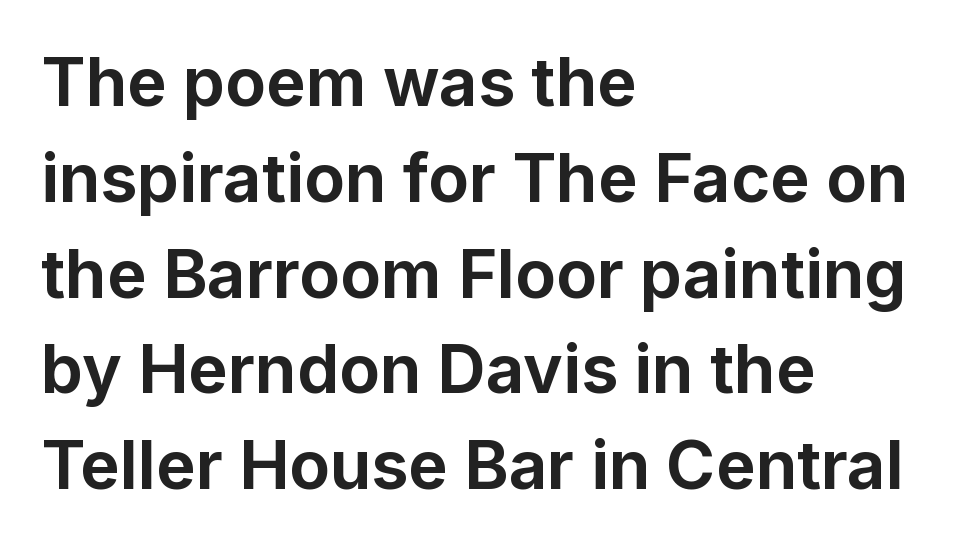
{"serif": "no", "italic": "no", "bold": "yes", "weight": "bold", "width": "normal", "stroke_contrast": "low", "x_height": "medium", "monospaced": "no", "underline": "no", "align": "left", "line_spacing": "normal", "line_spacing_ratio": 1.43, "letter_spacing": "normal", "letter_spacing_em": 0.0, "glyph_px": 67}
